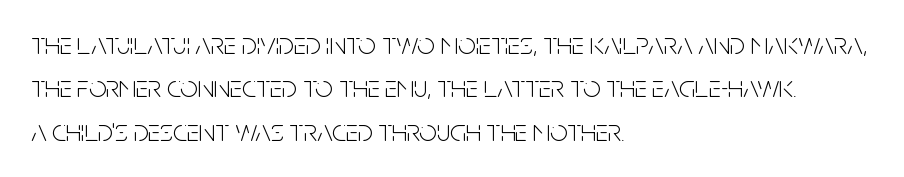
Q: Is the text bold? A: No.
Q: Is the text italic (slanted)? A: No, it is upright.
Q: Is the typeface a serif or a sans-serif typeface? A: Sans-serif.
Q: Is the text underlined? A: No.
Q: How is the paragraph aligned? A: Left-aligned.
Q: Is the spacing between letters normal or unusually wide? A: Normal.
Q: Is the spacing between lines tight, normal or loose? A: Normal.
Q: Width (condensed, normal, or wide)? A: Condensed.
Q: Stroke contrast? A: Low.
Q: x-height? A: Large.
Q: Monospaced? A: No.
